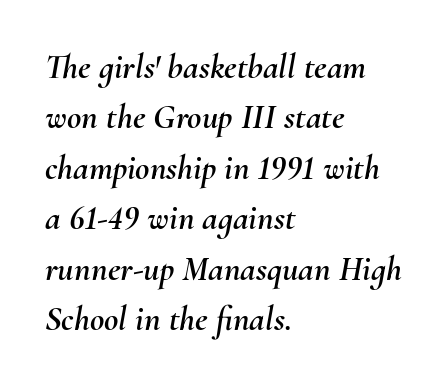
The image shows 35 px text type, italic (leaning right); set left-aligned, normal line spacing (1.44x), normal letter spacing, not underlined; medium stroke contrast and a small x-height.
